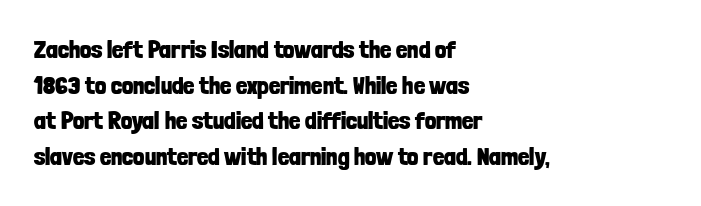
The image shows 25 px bold type, upright; set left-aligned, normal line spacing (1.43x), normal letter spacing, not underlined.
